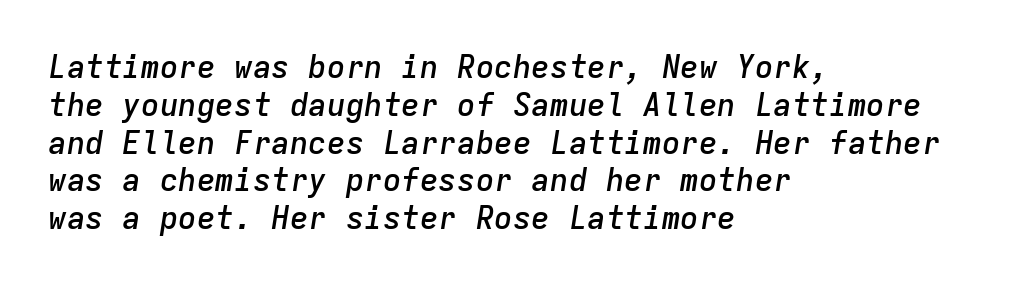
Q: Is the text bold? A: Semi-bold.
Q: Is the text italic (slanted)? A: Yes, it leans right by about 9 degrees.
Q: Is the text underlined? A: No.
Q: How is the paragraph aligned? A: Left-aligned.
Q: Is the spacing between letters normal or unusually wide? A: Normal.
Q: Width (condensed, normal, or wide)? A: Normal.
Q: Stroke contrast? A: Low.
Q: x-height? A: Medium.
Q: Monospaced? A: Yes.
